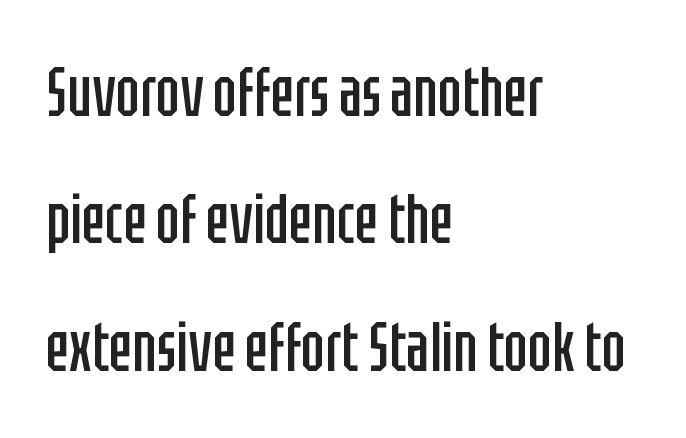
The passage shown is not underscored anywhere. These lines are rendered in a variable-pitch font. Unbolded letterforms with no extra heft. Characters follow at the spacing the type designer built in. The lettering holds an erect, upright posture throughout. Note: no serifs on the glyphs.
